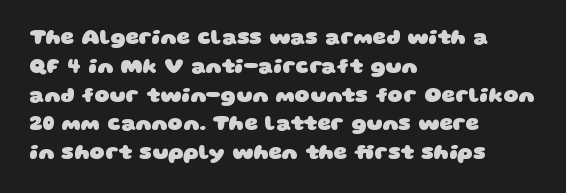
The strokes are fattened all the way to bold. The leading is moderate, giving the passage an even texture. The area under the type is left untouched. Teacher's note: observe the even left margin — that is flush-left alignment. Here the glyphs are tracked normally, forming tight word shapes.
